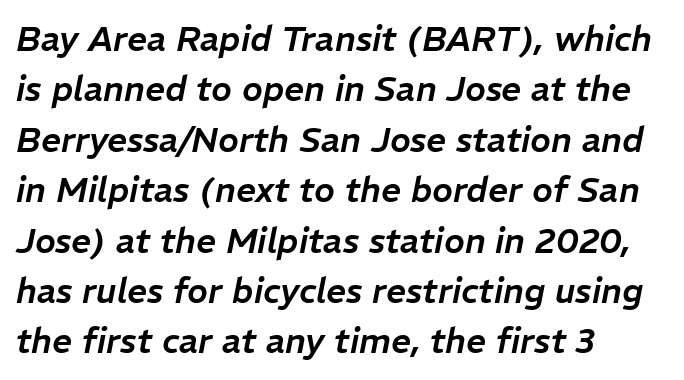
Honestly, the letter spacing is just normal — you wouldn't notice it. The typography opts for an oblique posture over an upright one. Check under the words: just untouched page. Quick note: interline space is typical. The rendering uses natural spacing where letterforms have individual widths. The lines are quadded left.
